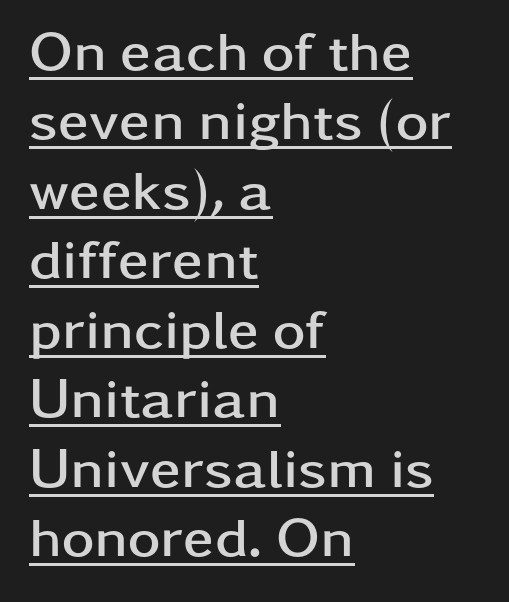
The image shows 56 px semibold, wide sans-serif type, upright; set left-aligned, line spacing 1.24x, normal letter spacing, underlined; low stroke contrast and a medium x-height.
